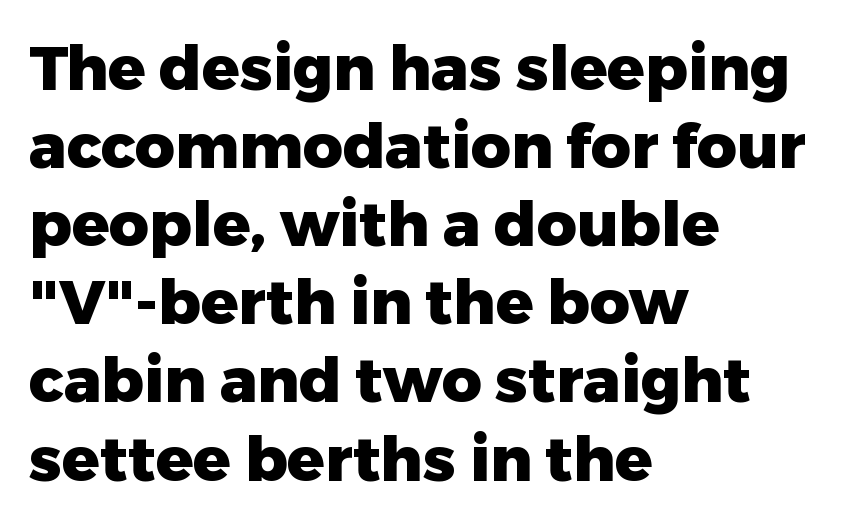
The rendering keeps characters at their native spacing. The rendering uses natural spacing where letterforms have individual widths. These lines sit exactly where default settings would place them. Do the letters lean? They stand straight. Check the space under the baseline: it is left empty. Notice how the passage keeps a crisp vertical edge on the left only.
